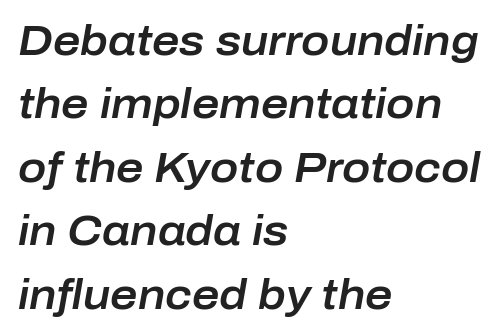
Beneath every word, the page is bare. Horizontal bands of white between lines are of average thickness. Note the varied advance widths — an 'i' is clearly narrower than an 'm'. Short and long lines alike share a common starting point at left. Rendered with sloped, italic letterforms.
